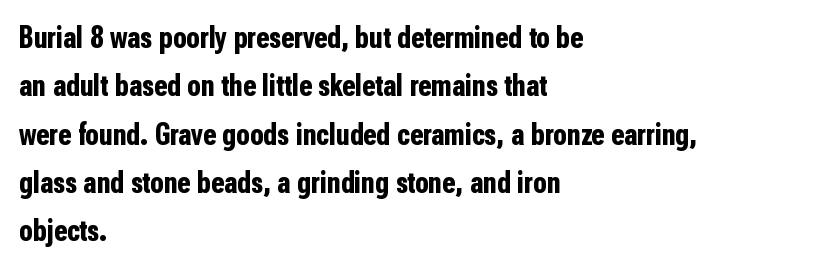
Which margin do the lines hug? The left one — the right edge is uneven. Only glyphs here, with clear space below each row. Tall strokes in this sample are plumb rather than angled. The characters display no serif detailing; their extremities are plain.
